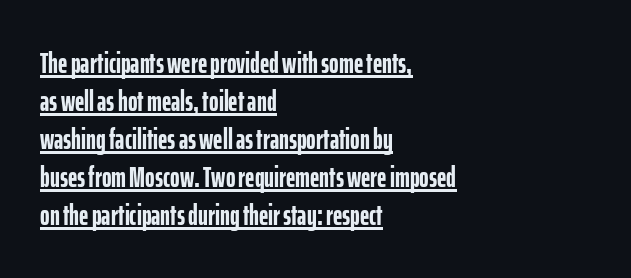
Stroke thickness is high; the sample reads as a true bold. The rendering keeps characters at their native spacing. The passage shown is underscored from start to finish. Upright lettering throughout.
